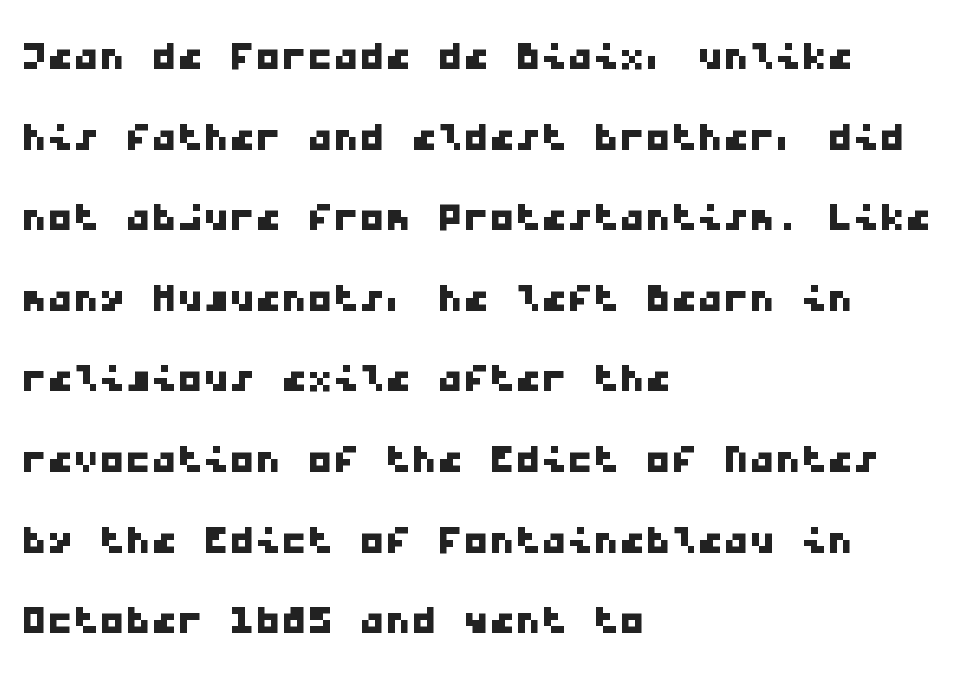
The image shows 52 px wide sans-serif type, monospaced; set left-aligned, normal line spacing (1.55x), normal letter spacing, not underlined; low stroke contrast and a medium x-height.
